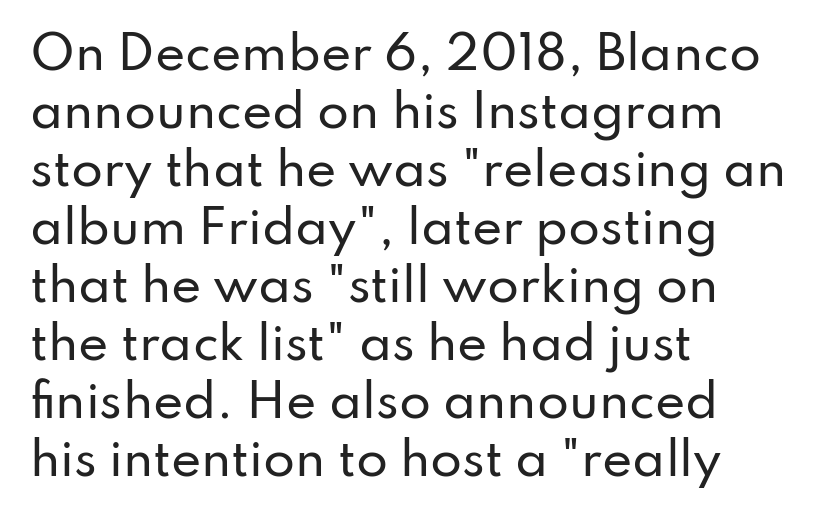
Spacing verdict: proportional, widths tailored to each character. The text block is weighted toward the left margin, trailing off unevenly rightward. Every stem runs plumb, perpendicular to the baseline. Words appear dense and cohesive because spacing is normal.
